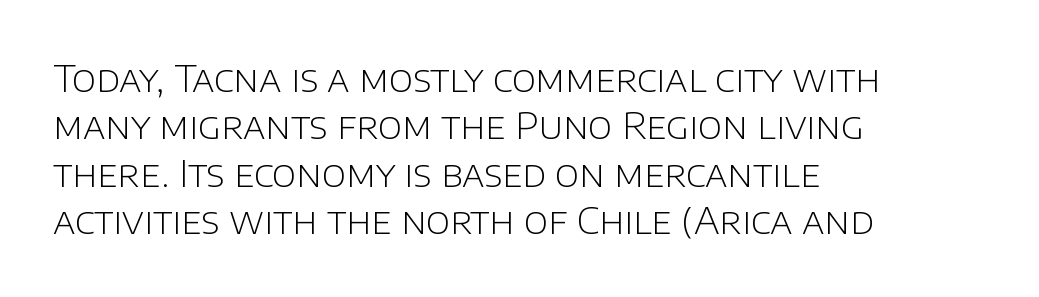
Q: Is the text bold? A: No.
Q: Is the text italic (slanted)? A: No, it is upright.
Q: Is the typeface a serif or a sans-serif typeface? A: Sans-serif.
Q: Is the text underlined? A: No.
Q: How is the paragraph aligned? A: Left-aligned.
Q: Is the spacing between letters normal or unusually wide? A: Normal.
Q: Is the spacing between lines tight, normal or loose? A: Normal.
Q: Width (condensed, normal, or wide)? A: Normal.
Q: Stroke contrast? A: Low.
Q: x-height? A: Large.
Q: Monospaced? A: No.
